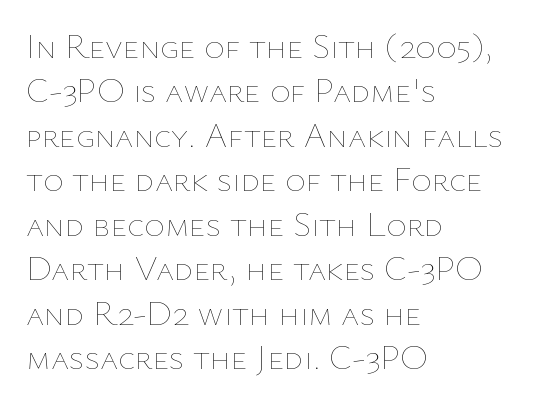
Q: Is the text bold? A: No.
Q: Is the text italic (slanted)? A: No, it is upright.
Q: Is the text underlined? A: No.
Q: How is the paragraph aligned? A: Left-aligned.
Q: Is the spacing between letters normal or unusually wide? A: Normal.
Q: Is the spacing between lines tight, normal or loose? A: Normal.
Q: Width (condensed, normal, or wide)? A: Normal.
Q: Stroke contrast? A: Low.
Q: x-height? A: Medium.
Q: Monospaced? A: No.
